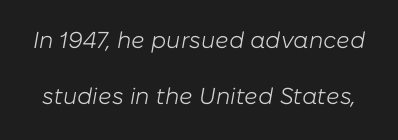
Honestly, there is no underline to notice here at all. The font sits on the lighter half of the weight spectrum, regular included. A typesetter would mark this as italic. The line-height multiplier appears high, well above default. Nobody touched the tracking dial on this one.
